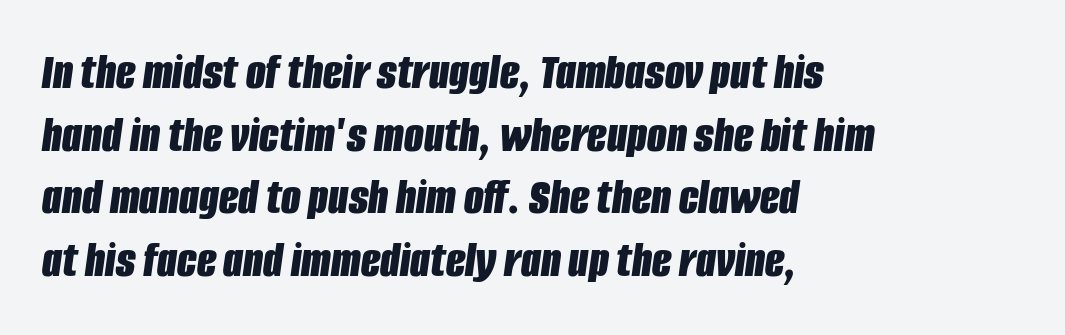
{"italic": "yes", "lean": "right", "slant_degrees": 8, "bold": "yes", "weight": "bold", "width": "condensed", "stroke_contrast": "low", "x_height": "large", "monospaced": "no", "underline": "no", "align": "left", "line_spacing_ratio": 1.23, "letter_spacing": "normal", "letter_spacing_em": 0.0, "glyph_px": 51}
